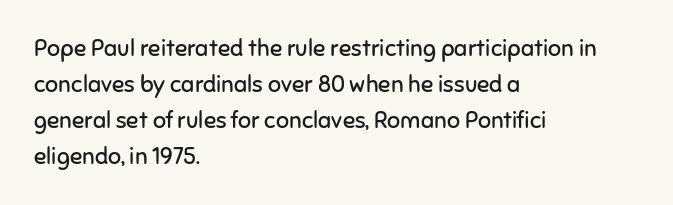
The foot of each line stays bare and open. It's the straight-up-and-down kind of type. The gaps between neighbouring characters are ordinary and unremarkable. A normal amount of white space separates one row of letters from the next. Typeset ragged right — the left edge is the straight one. Is the stroke heavy? The answer is a plain regular-or-lighter.
